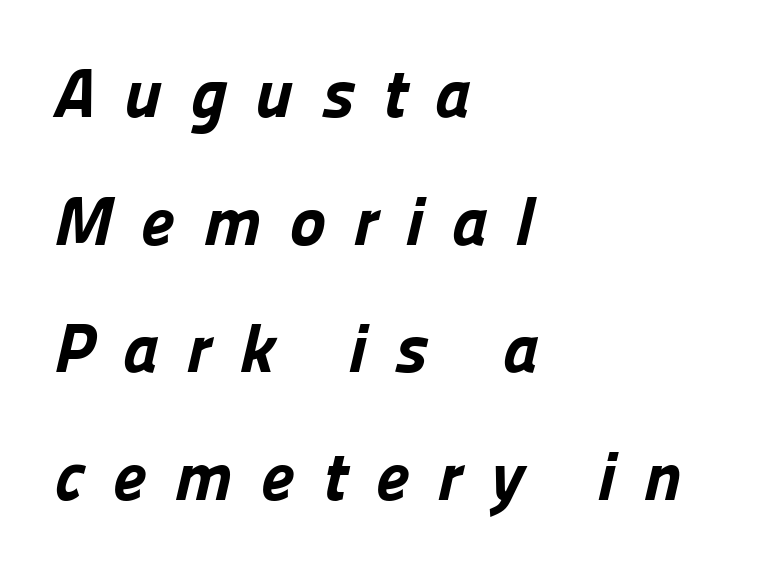
Someone cranked the tracking dial way up on this one. What weight is shown? A full bold with thick strokes. Just letters on the line, the space beneath them empty. Leftover space on each line is placed entirely after the last word.
